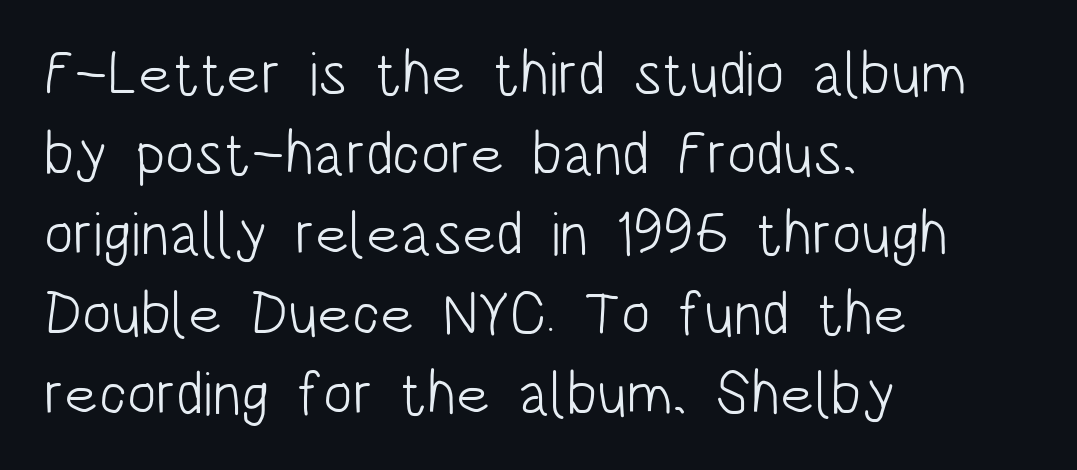
The lines sit at an ordinary, default distance from one another. The passage is arranged the way most books set body copy — flush left. This reads as an unemphasized weight, regular at the heaviest. A typesetter would call this proportional, since set widths differ per character. Vertical strokes here are truly vertical.
